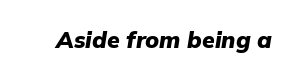
Q: Is the text bold? A: Yes.
Q: Is the text italic (slanted)? A: Yes, it leans right by about 9 degrees.
Q: Is the text underlined? A: No.
Q: Is the spacing between letters normal or unusually wide? A: Normal.
